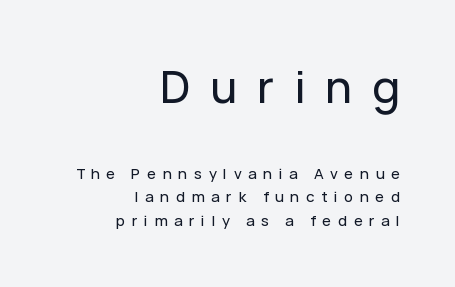
The image shows 45 px sans-serif type, upright; set right-aligned, normal line spacing (1.59x), unusually wide letter spacing (+0.44 em), not underlined; the first (top) block is 3.0x larger; low stroke contrast and a medium x-height.
